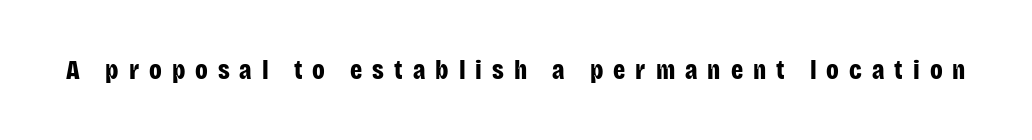
Honestly, the letter spacing is so wide it's the main thing you notice. Weight check: bold — yes, fully. Characters remain perfectly vertical along every line. The space beneath each line is pristine and unruled.
